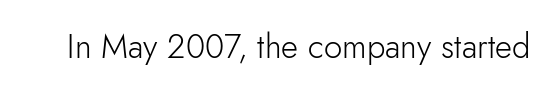
The image shows 33 px light sans-serif type, upright; set normal letter spacing, not underlined; low stroke contrast and a small x-height.
